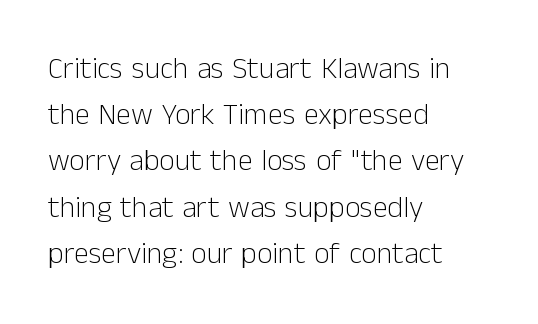
{"serif": "no", "italic": "no", "bold": "no", "weight": "light", "width": "normal", "stroke_contrast": "low", "x_height": "medium", "monospaced": "no", "underline": "no", "align": "left", "line_spacing": "normal", "line_spacing_ratio": 1.54, "letter_spacing": "normal", "letter_spacing_em": 0.0, "glyph_px": 30}
